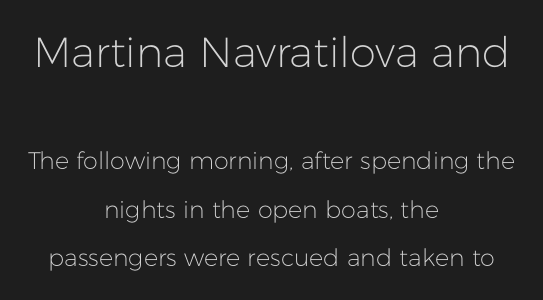
{"serif": "no", "italic": "no", "bold": "no", "weight": "light", "width": "normal", "stroke_contrast": "low", "x_height": "medium", "monospaced": "no", "underline": "no", "align": "center", "line_spacing": "loose", "line_spacing_ratio": 2.03, "letter_spacing": "normal", "letter_spacing_em": 0.0, "larger_block": "first", "size_ratio": 1.75, "glyph_px": 42}
